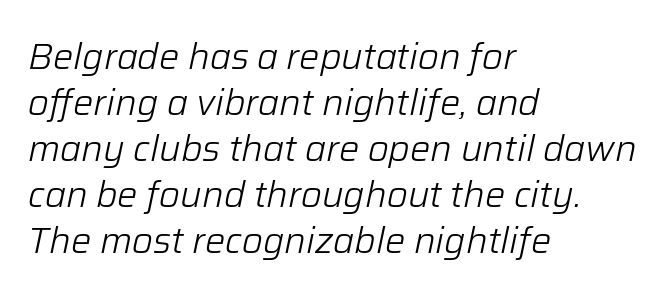
A bare baseline throughout the passage. Tall strokes in this sample are angled rather than plumb. Short and long lines alike share a common starting point at left. Think standard paragraph weight, or any step lighter than that. Each word holds together tightly as a unit, with standard inter-letter gaps. This sample keeps an unexceptional amount of space between lines.
